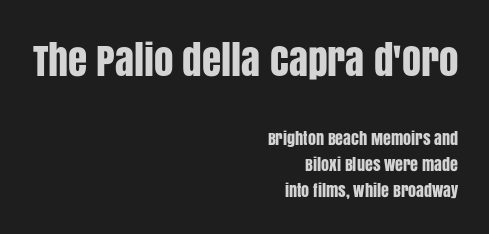
{"serif": "no", "italic": "no", "width": "condensed", "stroke_contrast": "low", "x_height": "large", "monospaced": "no", "underline": "no", "align": "right", "line_spacing": "normal", "line_spacing_ratio": 1.63, "letter_spacing": "normal", "letter_spacing_em": 0.0, "larger_block": "first", "size_ratio": 2.44, "glyph_px": 39}
